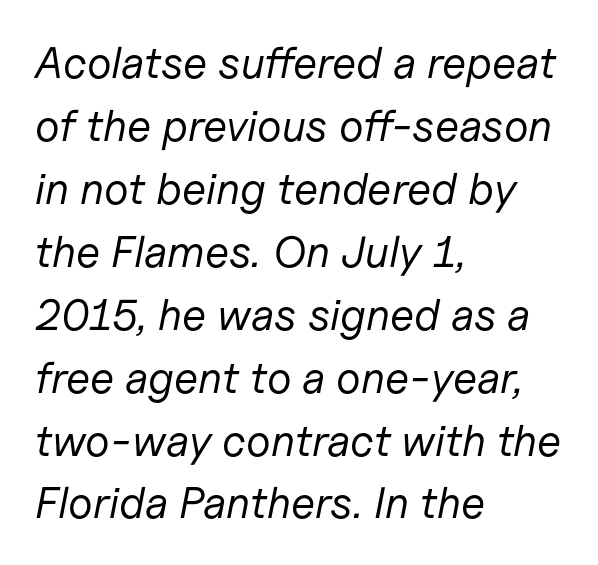
{"italic": "yes", "lean": "right", "slant_degrees": 11, "bold": "no", "weight": "regular", "width": "normal", "stroke_contrast": "low", "x_height": "medium", "monospaced": "no", "underline": "no", "align": "left", "line_spacing": "normal", "line_spacing_ratio": 1.43, "letter_spacing": "normal", "letter_spacing_em": 0.0, "glyph_px": 44}
